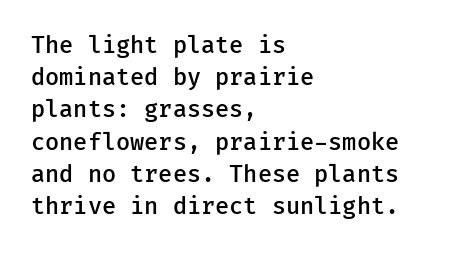
The foot of each line stays bare and open. Evenly set lines give the paragraph a standard silhouette. Left-aligned paragraph, ragged on the right. Does the lettering tilt? It doesn't — this is upright. The line texture is even and compact thanks to regular tracking.
